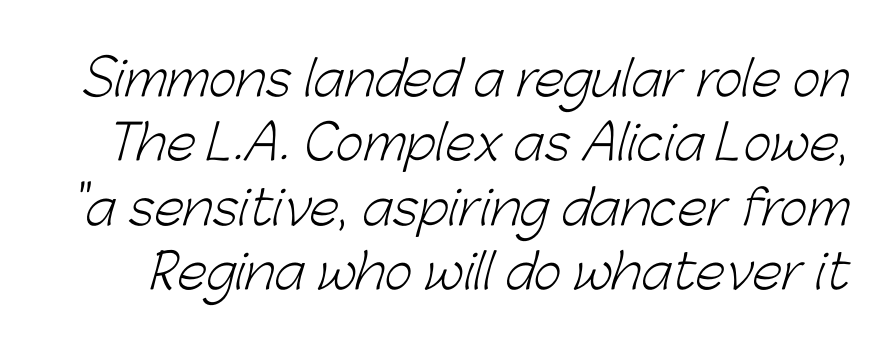
Compared with a typical body face, this is equally light or lighter still. Honestly, the letter spacing is just normal — you wouldn't notice it. Check the space under the baseline: it is left empty. Whoever set this chose a conventional vertical rhythm. Note the varied advance widths — an 'i' is clearly narrower than an 'm'. Does the type have serifs? No, each stem ends abruptly.
